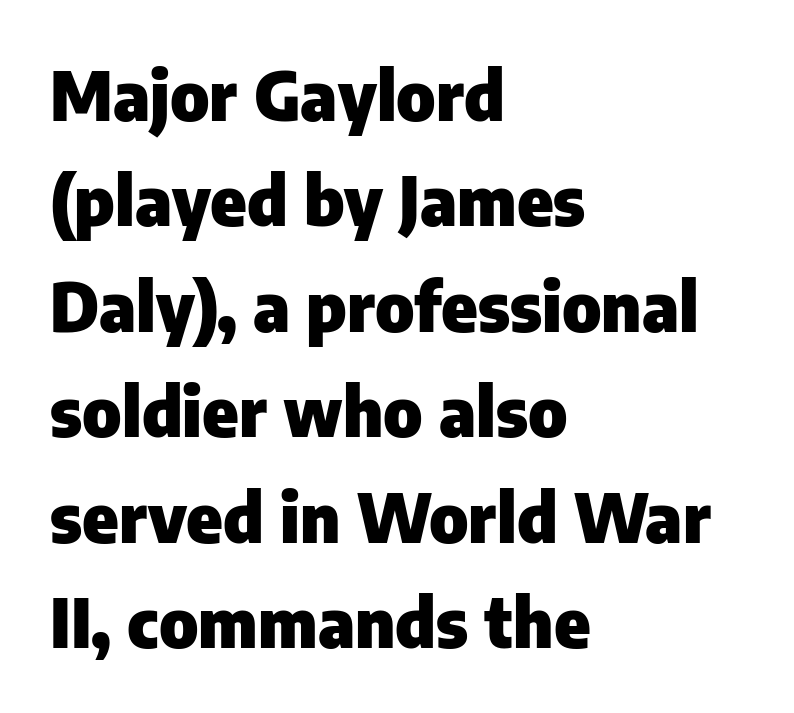
Q: Is the text bold? A: Yes.
Q: Is the text italic (slanted)? A: No, it is upright.
Q: Is the typeface a serif or a sans-serif typeface? A: Sans-serif.
Q: Is the text underlined? A: No.
Q: How is the paragraph aligned? A: Left-aligned.
Q: Is the spacing between letters normal or unusually wide? A: Normal.
Q: Is the spacing between lines tight, normal or loose? A: Normal.
Q: Width (condensed, normal, or wide)? A: Normal.
Q: Stroke contrast? A: Low.
Q: x-height? A: Medium.
Q: Monospaced? A: No.
